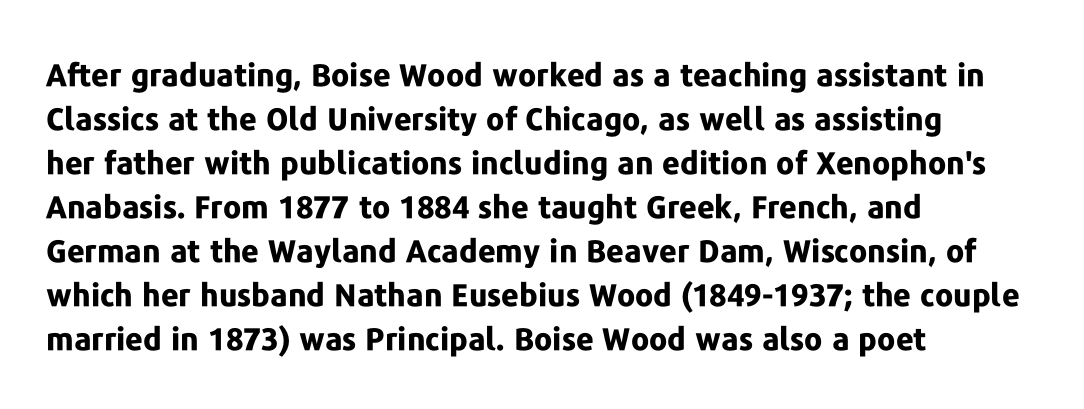
Q: Is the text bold? A: Yes.
Q: Is the text italic (slanted)? A: No, it is upright.
Q: Is the typeface a serif or a sans-serif typeface? A: Sans-serif.
Q: Is the text underlined? A: No.
Q: How is the paragraph aligned? A: Left-aligned.
Q: Is the spacing between letters normal or unusually wide? A: Normal.
Q: Is the spacing between lines tight, normal or loose? A: Normal.
Q: Width (condensed, normal, or wide)? A: Normal.
Q: Stroke contrast? A: Low.
Q: x-height? A: Medium.
Q: Monospaced? A: No.
